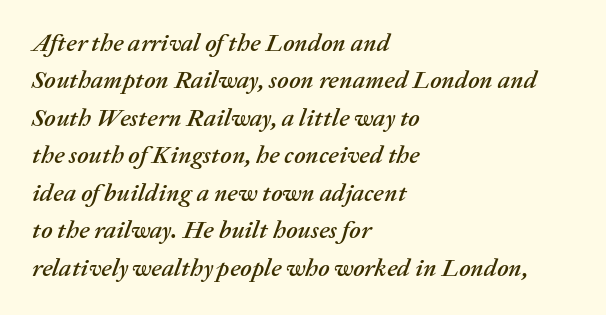
{"italic": "yes", "lean": "right", "slant_degrees": 20, "underline": "no", "align": "left", "line_spacing": "normal", "line_spacing_ratio": 1.5, "letter_spacing": "normal", "letter_spacing_em": 0.0, "glyph_px": 25}
